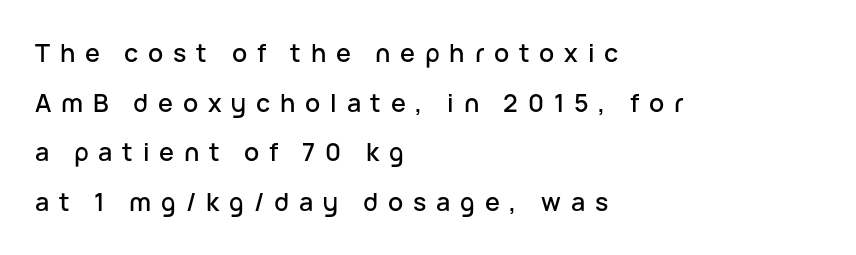
{"italic": "no", "underline": "no", "align": "left", "line_spacing": "loose", "line_spacing_ratio": 1.99, "letter_spacing": "wide", "letter_spacing_em": 0.39, "glyph_px": 25}
